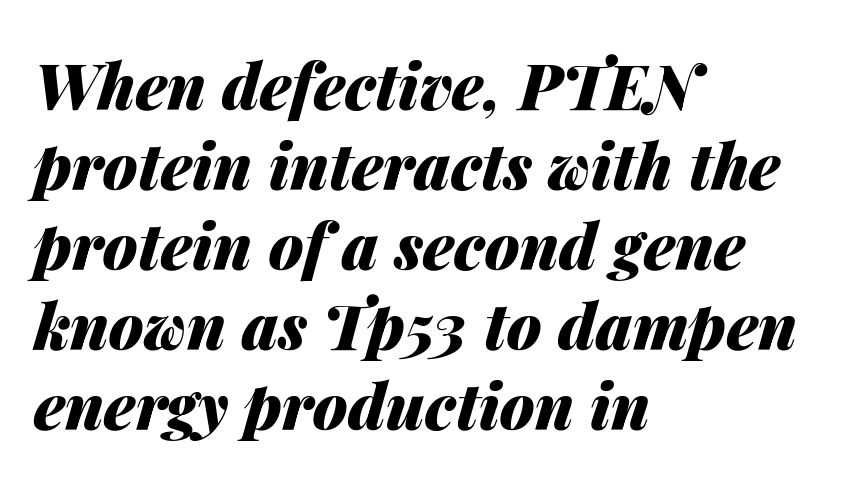
The horizontal fit of the characters is conventional and even. The passage shown is not underscored anywhere. Where is the straight margin? On the left. Rows of type keep a routine distance in the vertical direction. Notice how the stems are inclined rather than vertical — that's the hallmark of italics.
